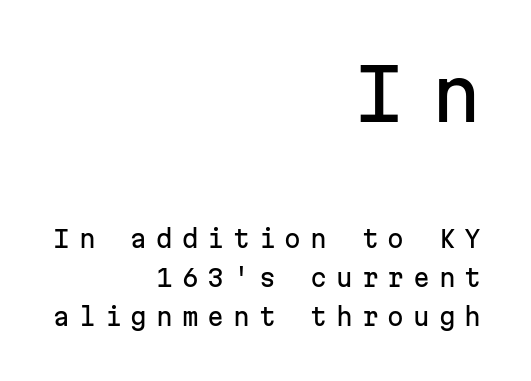
{"serif": "no", "italic": "no", "width": "normal", "stroke_contrast": "low", "x_height": "medium", "monospaced": "yes", "underline": "no", "align": "right", "line_spacing": "normal", "line_spacing_ratio": 1.62, "letter_spacing": "wide", "letter_spacing_em": 0.37, "larger_block": "first", "size_ratio": 3.0, "glyph_px": 72}
